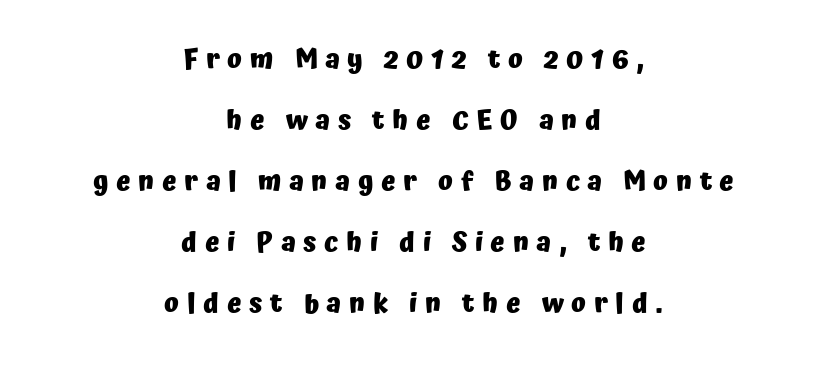
Observe the wide spacing: letters keep a clear distance from each other. The paragraph has two soft edges and a firm central axis. Rule under the text: the space is simply empty. A typesetter would mark this as roman, not italic. Is the type bold? Yes — the strokes are clearly thick and heavy. If you measured baseline to baseline, you'd find a long distance.
